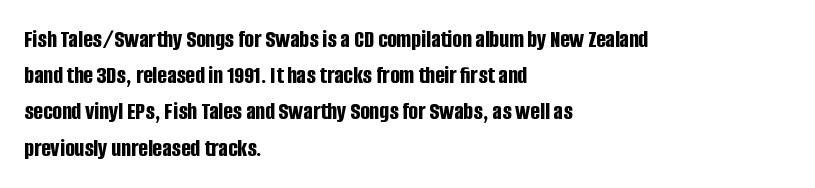
{"italic": "no", "bold": "yes", "underline": "no", "align": "left", "line_spacing": "normal", "line_spacing_ratio": 1.45, "letter_spacing": "normal", "letter_spacing_em": 0.0, "glyph_px": 25}
